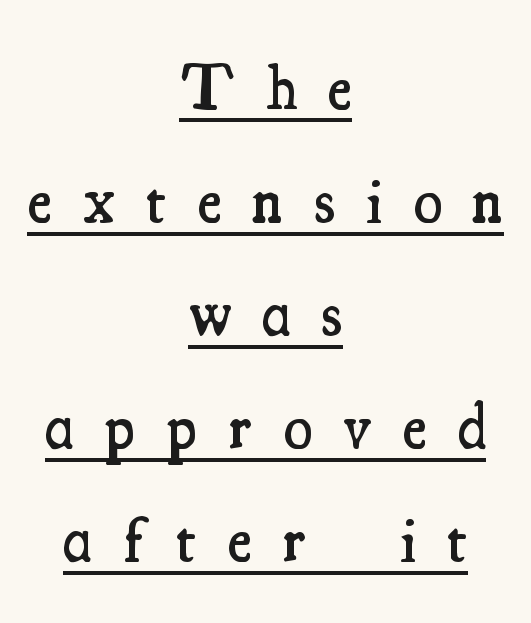
The image shows 65 px semibold, condensed serif type, upright; set centered, line spacing 1.74x, unusually wide letter spacing (+0.49 em), underlined; medium stroke contrast and a small x-height.
